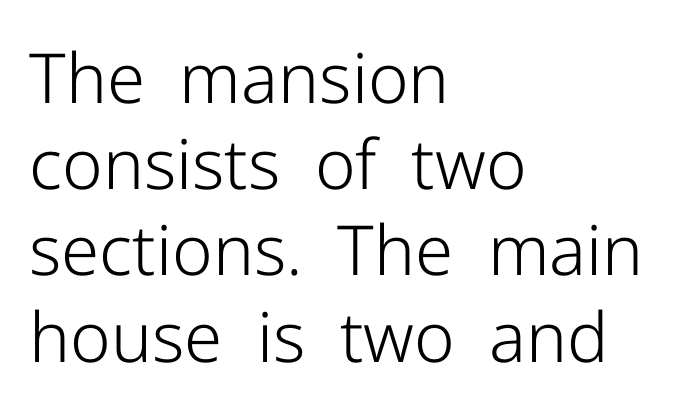
{"serif": "no", "italic": "no", "bold": "no", "weight": "light", "width": "normal", "stroke_contrast": "low", "x_height": "medium", "monospaced": "no", "underline": "no", "align": "left", "line_spacing": "normal", "line_spacing_ratio": 1.25, "letter_spacing": "normal", "letter_spacing_em": 0.0, "glyph_px": 69}
